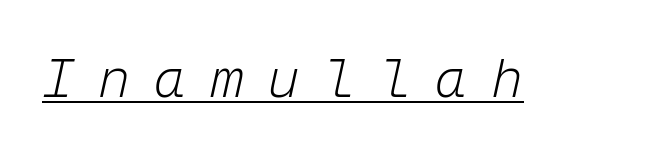
{"italic": "yes", "lean": "right", "slant_degrees": 12, "bold": "no", "weight": "light", "width": "normal", "stroke_contrast": "low", "x_height": "medium", "monospaced": "yes", "underline": "yes", "letter_spacing": "wide", "letter_spacing_em": 0.44, "glyph_px": 54}
